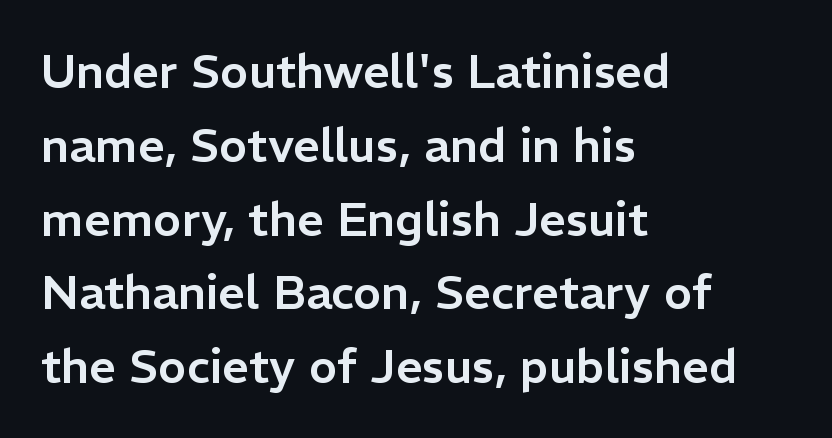
Posture: upright roman. A typesetter would call this proportional, since set widths differ per character. Each row of text sits above clean, open space. The font family rendered here belongs to the sans-serif group. Here the glyphs are tracked normally, forming tight word shapes. Interline gaps are of average width in this sample.
